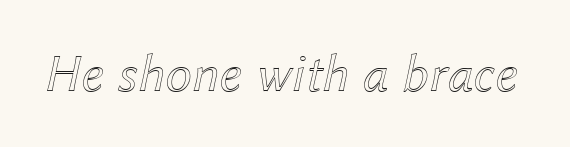
Q: Is the text italic (slanted)? A: Yes, it leans right by about 12 degrees.
Q: Is the text underlined? A: No.
Q: Is the spacing between letters normal or unusually wide? A: Normal.
Q: Width (condensed, normal, or wide)? A: Normal.
Q: x-height? A: Medium.
Q: Monospaced? A: No.
